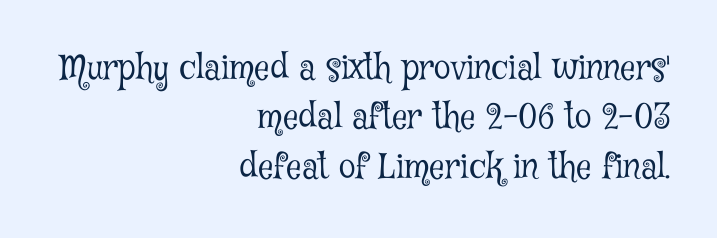
Q: Is the text bold? A: No.
Q: Is the text italic (slanted)? A: No, it is upright.
Q: Is the typeface a serif or a sans-serif typeface? A: Serif.
Q: Is the text underlined? A: No.
Q: How is the paragraph aligned? A: Right-aligned.
Q: Is the spacing between letters normal or unusually wide? A: Normal.
Q: Is the spacing between lines tight, normal or loose? A: Normal.
Q: Width (condensed, normal, or wide)? A: Condensed.
Q: Stroke contrast? A: Low.
Q: x-height? A: Medium.
Q: Monospaced? A: No.
